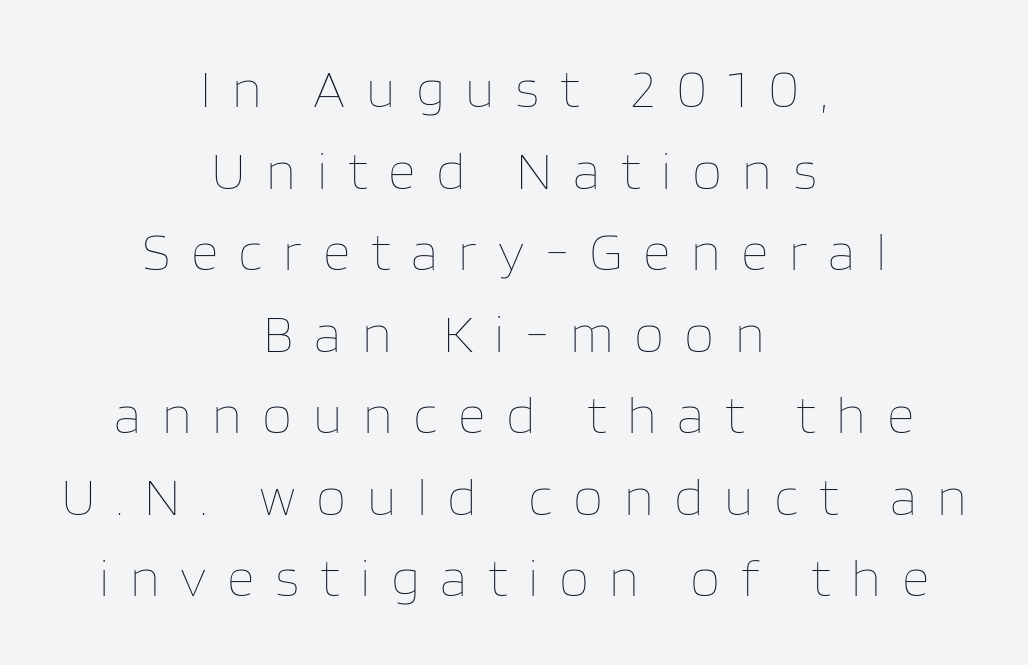
Notice how descenders clear the ascenders below comfortably — that's standard leading. Quick note: not italic, upright. Descenders hang freely into open space. Substantial extra tracking has been applied to these lines. The face looks like a standard text weight, possibly lighter.
